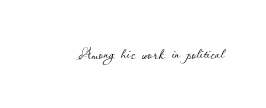
The passage shown is not underscored anywhere. Stems here are at most as thick as an everyday book face. Observe the ordinary spacing: letters are neighbours, not strangers.
